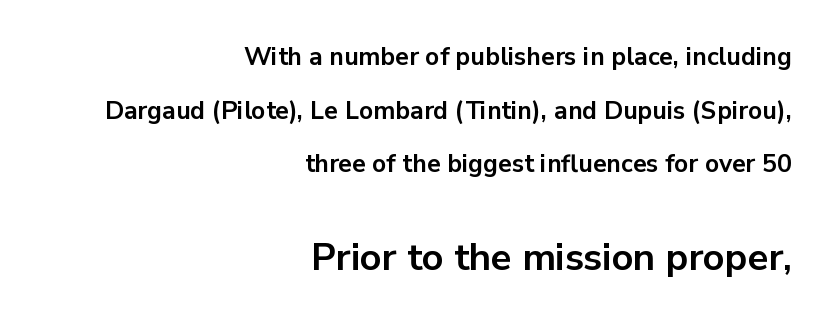
{"serif": "no", "italic": "no", "bold": "yes", "weight": "bold", "width": "normal", "stroke_contrast": "low", "x_height": "medium", "monospaced": "no", "underline": "no", "align": "right", "line_spacing": "loose", "line_spacing_ratio": 2.15, "letter_spacing": "normal", "letter_spacing_em": 0.0, "larger_block": "second", "size_ratio": 1.52, "glyph_px": 38}
